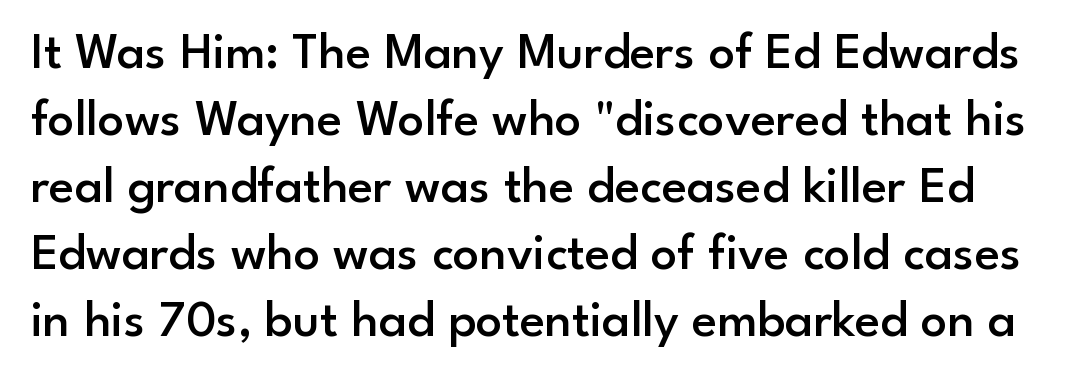
The image shows 52 px semibold sans-serif type, upright; set normal line spacing (1.29x), normal letter spacing, not underlined; low stroke contrast and a small x-height.
